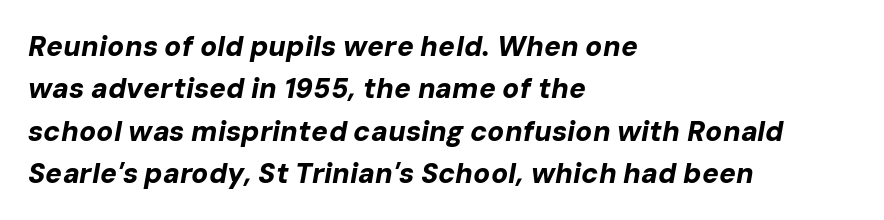
{"italic": "yes", "lean": "right", "slant_degrees": 10, "bold": "yes", "weight": "bold", "width": "normal", "stroke_contrast": "low", "x_height": "medium", "monospaced": "no", "underline": "no", "align": "left", "line_spacing": "normal", "line_spacing_ratio": 1.51, "letter_spacing": "normal", "letter_spacing_em": 0.0, "glyph_px": 28}
